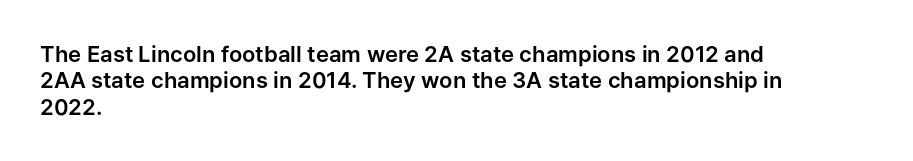
Q: Is the text italic (slanted)? A: No, it is upright.
Q: Is the text underlined? A: No.
Q: How is the paragraph aligned? A: Left-aligned.
Q: Is the spacing between letters normal or unusually wide? A: Normal.
